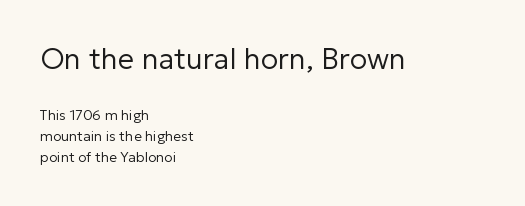
{"serif": "no", "italic": "no", "bold": "no", "weight": "regular", "width": "normal", "stroke_contrast": "low", "x_height": "medium", "monospaced": "no", "underline": "no", "align": "left", "line_spacing": "normal", "line_spacing_ratio": 1.48, "letter_spacing": "normal", "letter_spacing_em": 0.0, "larger_block": "first", "size_ratio": 2.07, "glyph_px": 29}
